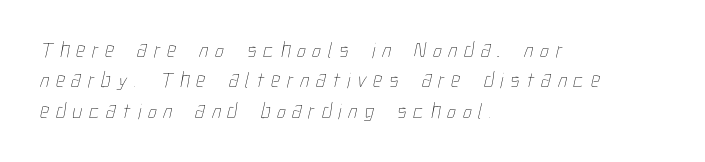
{"bold": "no", "underline": "no", "align": "left", "line_spacing": "normal", "line_spacing_ratio": 1.38, "letter_spacing": "wide", "letter_spacing_em": 0.31, "glyph_px": 22}
